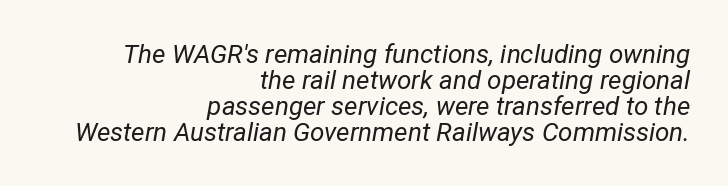
The image shows 26 px text type, italic (leaning right); set right-aligned, tight line spacing (1.0x), normal letter spacing, not underlined.
